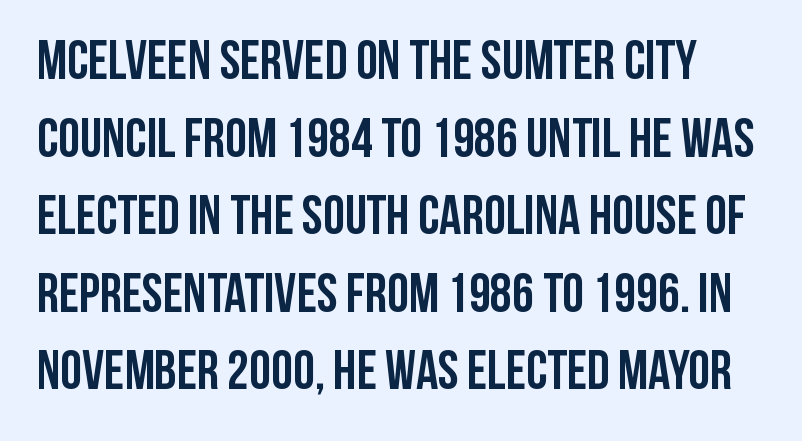
Q: Is the text bold? A: Yes.
Q: Is the text italic (slanted)? A: No, it is upright.
Q: Is the typeface a serif or a sans-serif typeface? A: Sans-serif.
Q: Is the text underlined? A: No.
Q: Is the spacing between letters normal or unusually wide? A: Normal.
Q: Is the spacing between lines tight, normal or loose? A: Normal.
Q: Width (condensed, normal, or wide)? A: Condensed.
Q: Stroke contrast? A: Low.
Q: x-height? A: Large.
Q: Monospaced? A: No.
